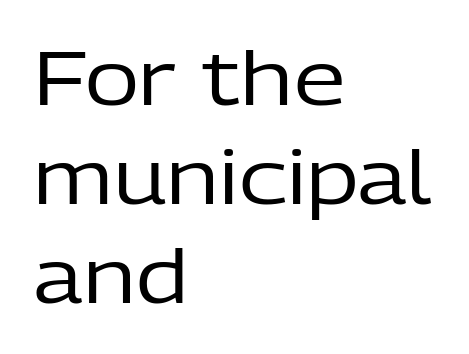
Q: Is the text bold? A: No.
Q: Is the text italic (slanted)? A: No, it is upright.
Q: Is the typeface a serif or a sans-serif typeface? A: Sans-serif.
Q: Is the text underlined? A: No.
Q: How is the paragraph aligned? A: Left-aligned.
Q: Is the spacing between letters normal or unusually wide? A: Normal.
Q: Is the spacing between lines tight, normal or loose? A: Normal.
Q: Width (condensed, normal, or wide)? A: Normal.
Q: Stroke contrast? A: Low.
Q: x-height? A: Medium.
Q: Monospaced? A: No.
